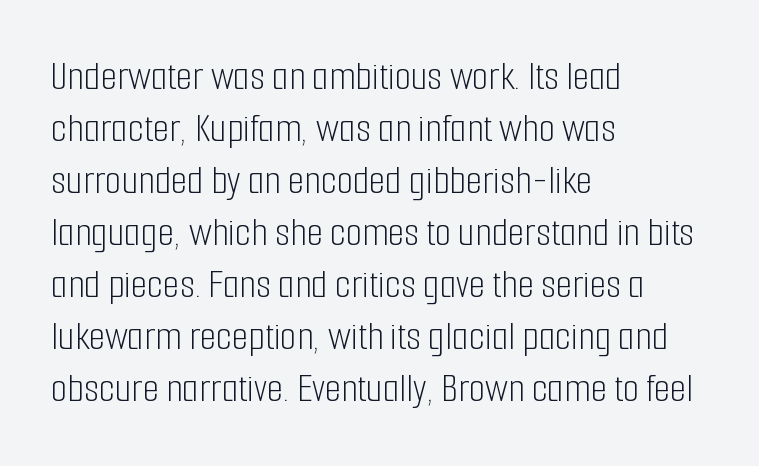
Q: Is the text bold? A: No.
Q: Is the text italic (slanted)? A: No, it is upright.
Q: Is the typeface a serif or a sans-serif typeface? A: Sans-serif.
Q: Is the text underlined? A: No.
Q: How is the paragraph aligned? A: Left-aligned.
Q: Is the spacing between letters normal or unusually wide? A: Normal.
Q: Width (condensed, normal, or wide)? A: Condensed.
Q: Stroke contrast? A: Low.
Q: x-height? A: Medium.
Q: Monospaced? A: No.
